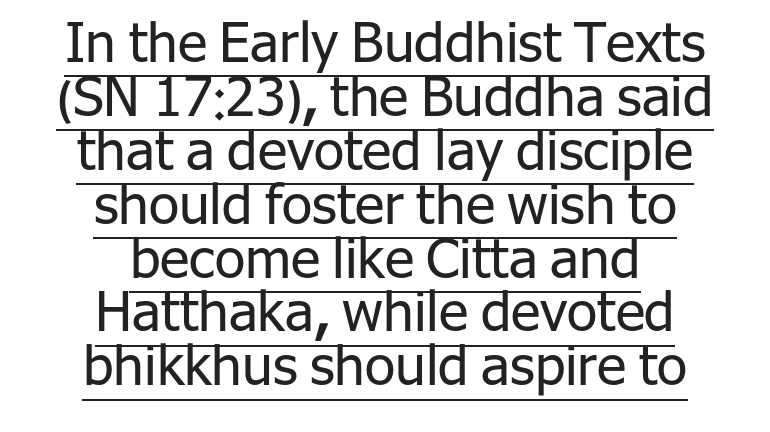
The image shows 55 px regular-weight sans-serif type, upright; set centered, tight line spacing (0.98x), normal letter spacing, underlined; low stroke contrast and a medium x-height.
